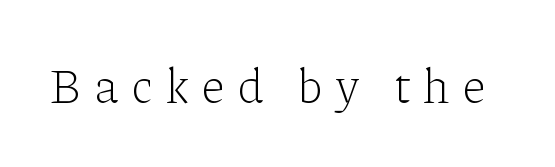
{"serif": "yes", "italic": "no", "bold": "no", "weight": "light", "width": "normal", "stroke_contrast": "low", "x_height": "medium", "monospaced": "no", "underline": "no", "letter_spacing": "wide", "letter_spacing_em": 0.28, "glyph_px": 48}
